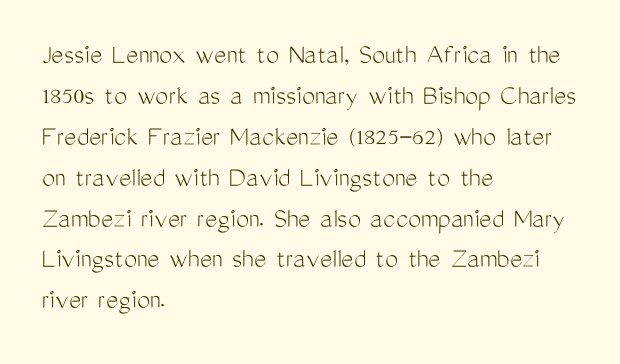
Q: Is the text bold? A: No.
Q: Is the text italic (slanted)? A: No, it is upright.
Q: Is the typeface a serif or a sans-serif typeface? A: Sans-serif.
Q: Is the text underlined? A: No.
Q: How is the paragraph aligned? A: Left-aligned.
Q: Is the spacing between letters normal or unusually wide? A: Normal.
Q: Is the spacing between lines tight, normal or loose? A: Normal.
Q: Width (condensed, normal, or wide)? A: Condensed.
Q: Stroke contrast? A: Medium.
Q: x-height? A: Medium.
Q: Monospaced? A: No.
